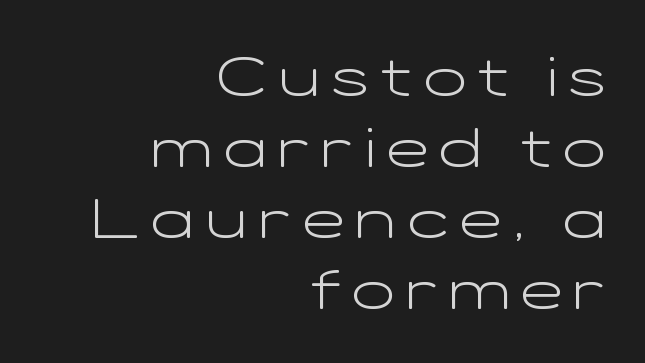
Q: Is the text bold? A: No.
Q: Is the text italic (slanted)? A: No, it is upright.
Q: Is the typeface a serif or a sans-serif typeface? A: Sans-serif.
Q: Is the text underlined? A: No.
Q: How is the paragraph aligned? A: Right-aligned.
Q: Is the spacing between letters normal or unusually wide? A: Unusually wide.
Q: Is the spacing between lines tight, normal or loose? A: Normal.
Q: Width (condensed, normal, or wide)? A: Wide.
Q: Stroke contrast? A: Low.
Q: x-height? A: Medium.
Q: Monospaced? A: No.
